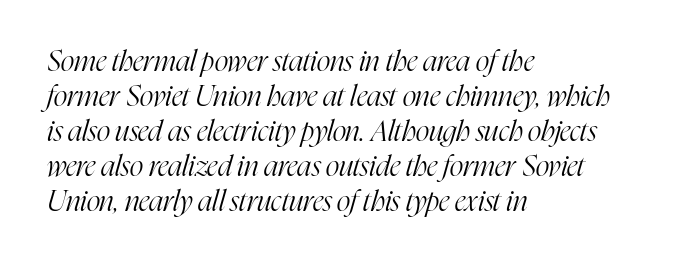
Unbolded letterforms with no extra heft. The lines in this sample share a left origin and differ only in where they stop. You could call the tracking neutral — neither tight nor loose. The rendering uses natural spacing where letterforms have individual widths.
